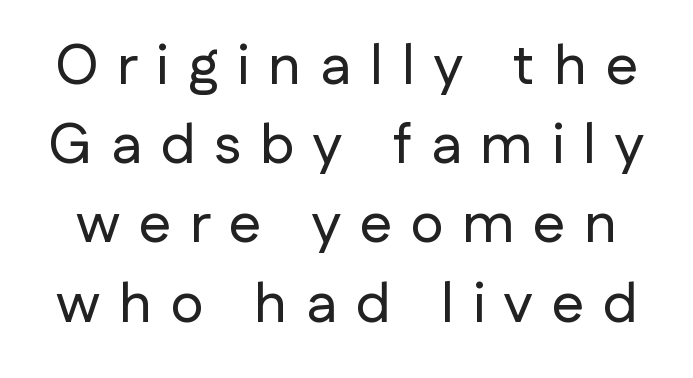
The space beneath each line is pristine and unruled. Each word looks stretched out because of the extra space between its letters. One glance says typical: line gaps are just what's usual. Here the designer chose a conventional face with non-uniform glyph widths. Posture: straight, roman, zero tilt. I'd call this a sans setting — the letters go barefoot.
